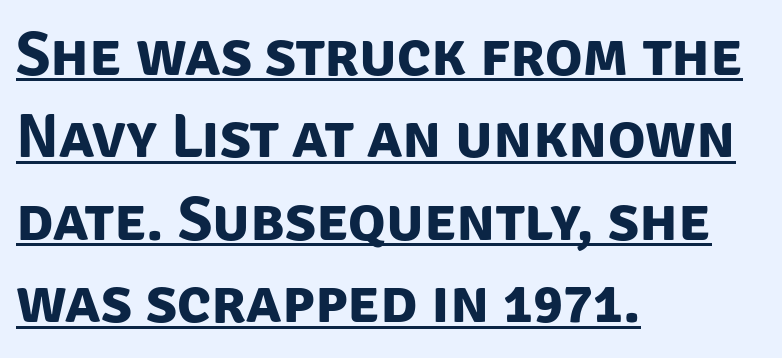
The image shows 62 px bold sans-serif type; set left-aligned, normal line spacing (1.33x), normal letter spacing, underlined; low stroke contrast and a large x-height.
